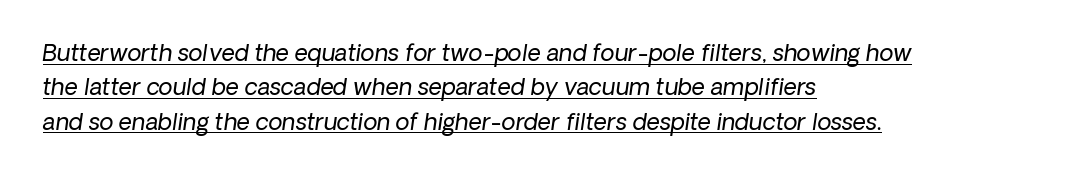
Q: Is the text bold? A: No.
Q: Is the text italic (slanted)? A: Yes, it leans right by about 8 degrees.
Q: Is the text underlined? A: Yes.
Q: How is the paragraph aligned? A: Left-aligned.
Q: Is the spacing between letters normal or unusually wide? A: Normal.
Q: Is the spacing between lines tight, normal or loose? A: Normal.
